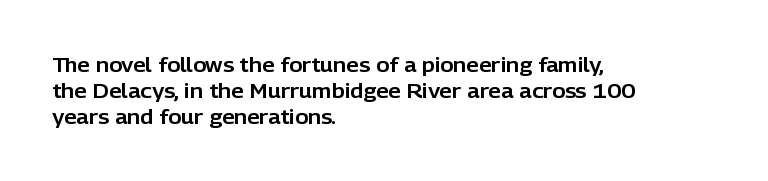
The letterforms sit shoulder to shoulder at normal distance. The lines in this sample share a left origin and differ only in where they stop. Lines of text with bare space underneath. This sample keeps an unexceptional amount of space between lines. Upright lettering throughout.
